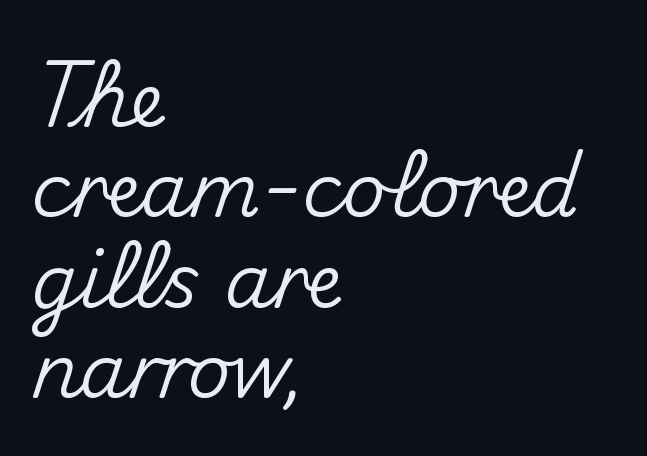
Q: Is the text italic (slanted)? A: Yes.
Q: Is the typeface a serif or a sans-serif typeface? A: Sans-serif.
Q: Is the text underlined? A: No.
Q: How is the paragraph aligned? A: Left-aligned.
Q: Is the spacing between letters normal or unusually wide? A: Normal.
Q: Width (condensed, normal, or wide)? A: Normal.
Q: Stroke contrast? A: Medium.
Q: x-height? A: Small.
Q: Monospaced? A: No.
